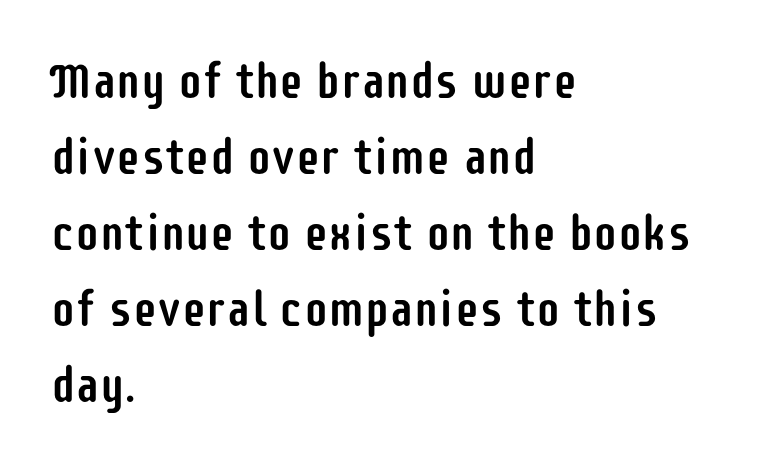
Horizontal bands of white between lines are of average thickness. Each letter's strokes conclude bluntly, with no projecting serifs. You could not count columns in this text — the font is proportionally spaced. Posture: vertical. Descenders are the only things crossing below the line. Students, note that the glyphs here touch the page at normal intervals.
